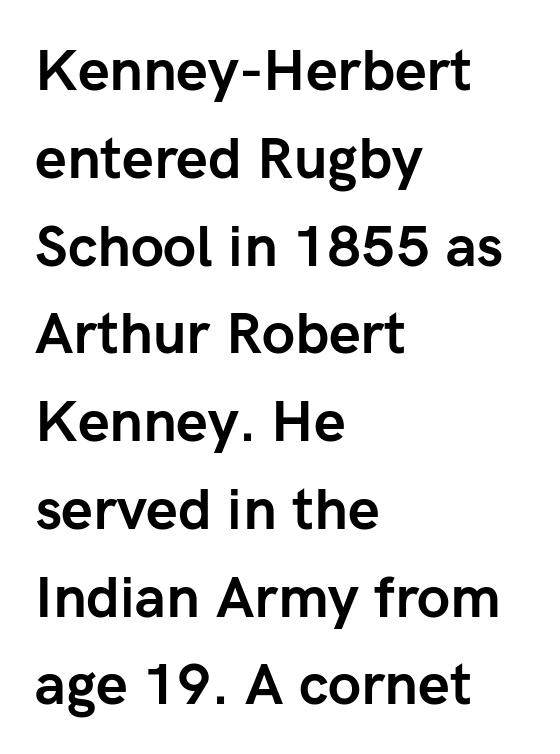
{"serif": "no", "italic": "no", "bold": "yes", "weight": "semibold", "width": "normal", "stroke_contrast": "low", "x_height": "medium", "monospaced": "no", "underline": "no", "align": "left", "line_spacing": "normal", "line_spacing_ratio": 1.54, "letter_spacing": "normal", "letter_spacing_em": 0.0, "glyph_px": 57}
